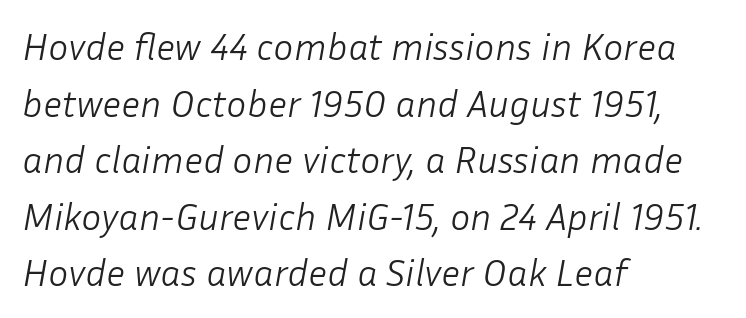
Q: Is the text bold? A: No.
Q: Is the text italic (slanted)? A: Yes, it leans right by about 10 degrees.
Q: Is the text underlined? A: No.
Q: How is the paragraph aligned? A: Left-aligned.
Q: Is the spacing between letters normal or unusually wide? A: Normal.
Q: Is the spacing between lines tight, normal or loose? A: Normal.
Q: Width (condensed, normal, or wide)? A: Normal.
Q: Stroke contrast? A: Low.
Q: x-height? A: Medium.
Q: Monospaced? A: No.
